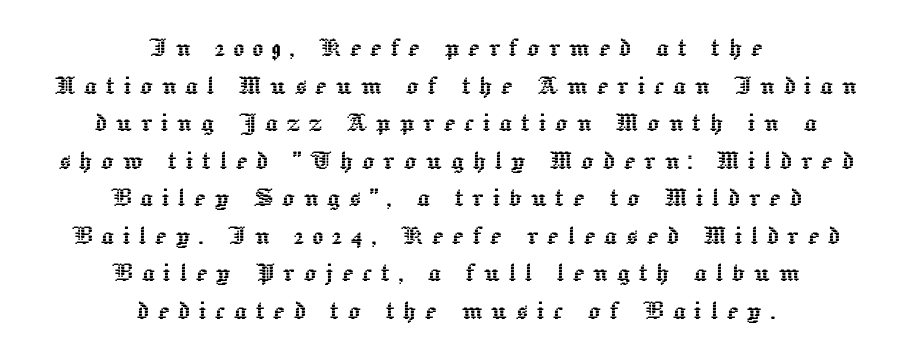
The image shows 31 px text type, upright; set centered, line spacing 1.21x, unusually wide letter spacing (+0.28 em), not underlined; a medium x-height.
